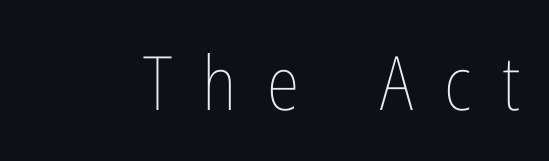
Q: Is the text bold? A: No.
Q: Is the text italic (slanted)? A: No, it is upright.
Q: Is the text underlined? A: No.
Q: Is the spacing between letters normal or unusually wide? A: Unusually wide.
Q: Width (condensed, normal, or wide)? A: Condensed.
Q: Stroke contrast? A: Low.
Q: x-height? A: Medium.
Q: Monospaced? A: No.
